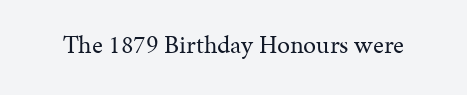
Q: Is the text bold? A: No.
Q: Is the text italic (slanted)? A: No, it is upright.
Q: Is the text underlined? A: No.
Q: Is the spacing between letters normal or unusually wide? A: Normal.
